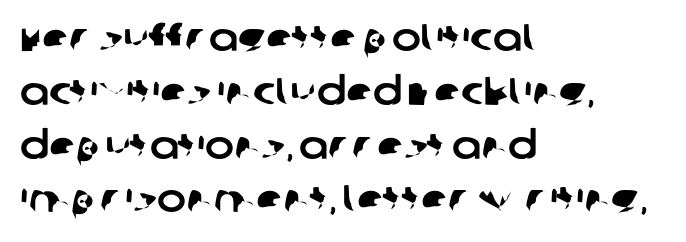
{"serif": "no", "width": "normal", "stroke_contrast": "low", "x_height": "large", "monospaced": "no", "underline": "no", "align": "left", "line_spacing": "normal", "line_spacing_ratio": 1.38, "letter_spacing": "normal", "letter_spacing_em": 0.0, "glyph_px": 39}
